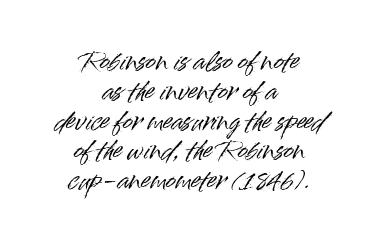
Q: Is the text italic (slanted)? A: Yes.
Q: Is the text underlined? A: No.
Q: How is the paragraph aligned? A: Centered.
Q: Is the spacing between letters normal or unusually wide? A: Normal.
